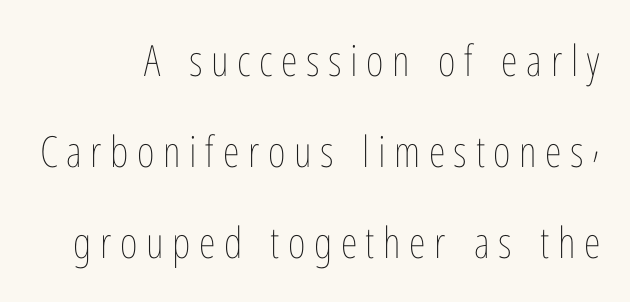
{"italic": "no", "bold": "no", "weight": "thin", "width": "condensed", "stroke_contrast": "low", "x_height": "medium", "monospaced": "no", "underline": "no", "line_spacing": "loose", "line_spacing_ratio": 2.12, "letter_spacing": "wide", "letter_spacing_em": 0.2, "glyph_px": 43}
